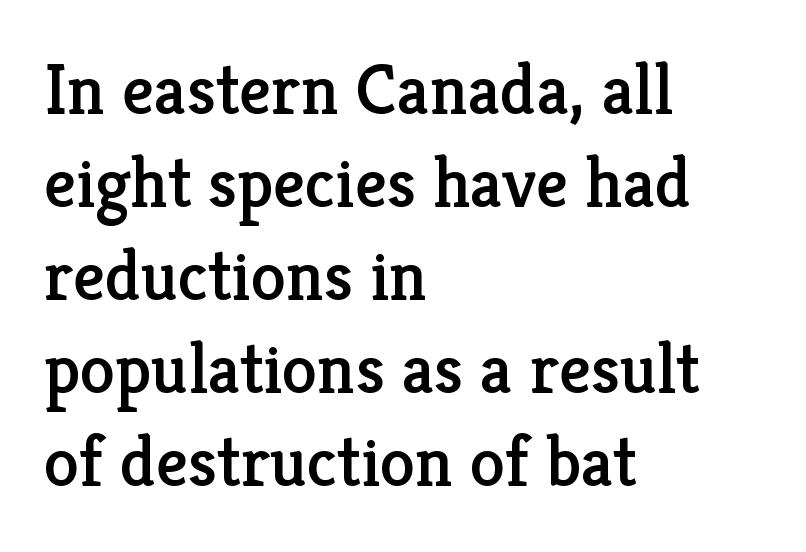
The image shows 71 px serif type, upright; set left-aligned, normal line spacing (1.31x), normal letter spacing, not underlined; low stroke contrast and a medium x-height.
